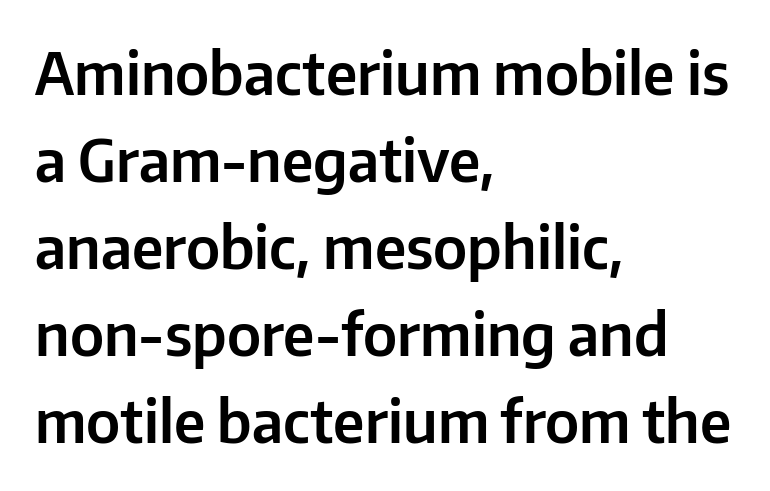
Q: Is the text italic (slanted)? A: No, it is upright.
Q: Is the typeface a serif or a sans-serif typeface? A: Sans-serif.
Q: Is the text underlined? A: No.
Q: How is the paragraph aligned? A: Left-aligned.
Q: Is the spacing between letters normal or unusually wide? A: Normal.
Q: Is the spacing between lines tight, normal or loose? A: Normal.
Q: Width (condensed, normal, or wide)? A: Normal.
Q: Stroke contrast? A: Low.
Q: x-height? A: Medium.
Q: Monospaced? A: No.
